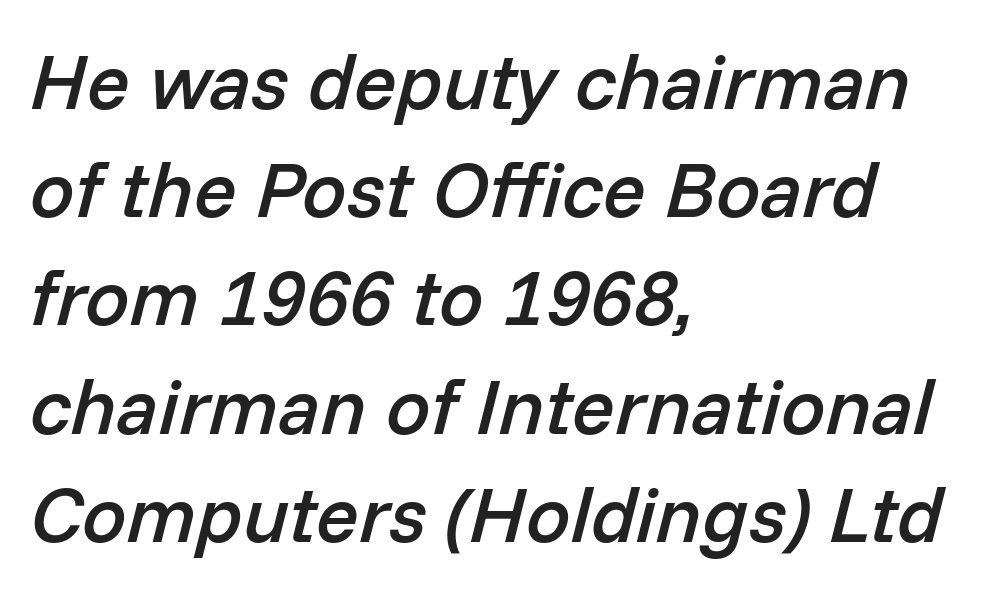
{"italic": "yes", "lean": "right", "slant_degrees": 14, "bold": "semi", "weight": "semibold", "width": "normal", "stroke_contrast": "low", "x_height": "medium", "monospaced": "no", "underline": "no", "align": "left", "line_spacing": "normal", "line_spacing_ratio": 1.37, "letter_spacing": "normal", "letter_spacing_em": 0.0, "glyph_px": 79}
